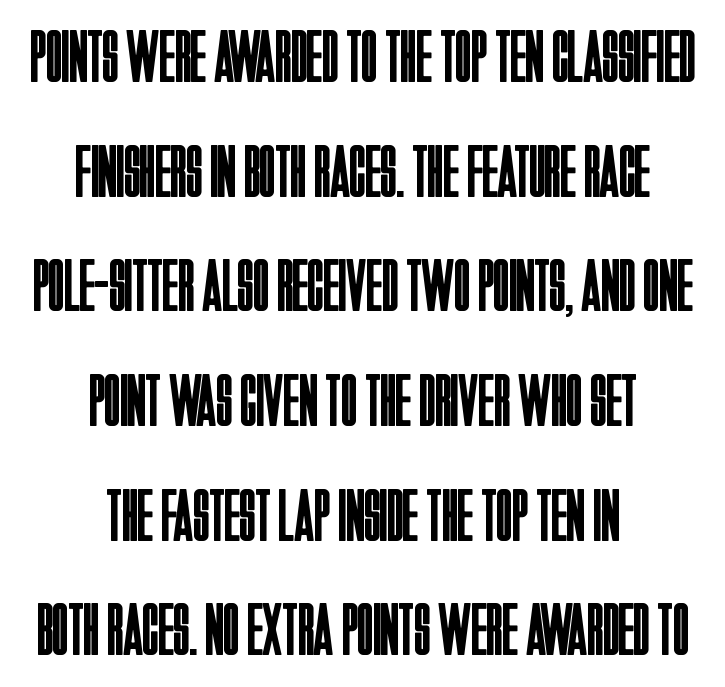
The passage shown is not underscored anywhere. Centered paragraph, ragged on both sides. No extra tracking has been applied to these lines. The letters advance in unequal steps, a hallmark of proportional type. The block of text has a typical density, with ordinary space between rows.
